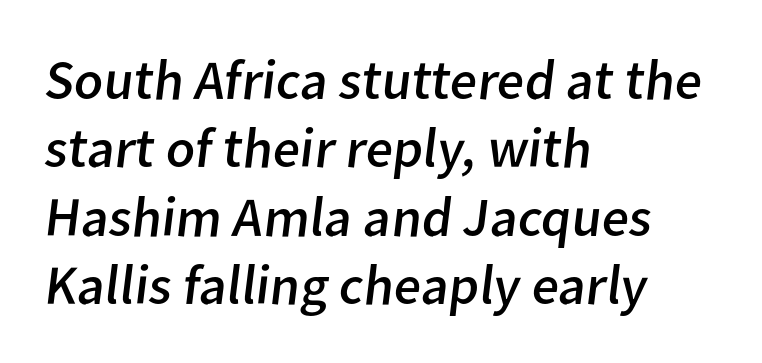
Is the block centered? No — it sits flush against the left margin. Clear beneath every line of the passage. A quiet, ordinary-to-light weight characterises the typeface. Nothing unusual about the tracking: characters are spaced as the font intends. Regarding serifs, this sample does without them. These lines are rendered in a variable-pitch font.
